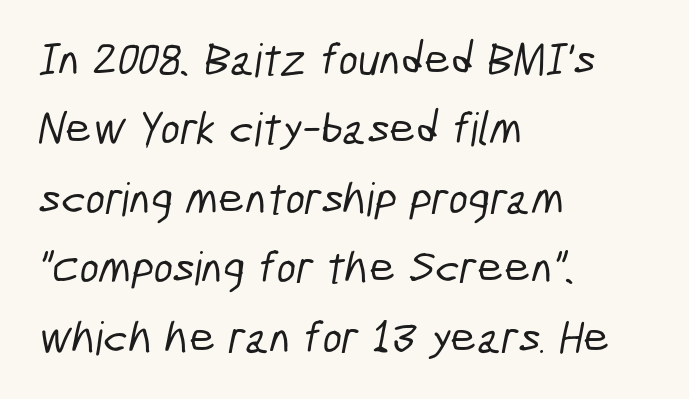
Q: Is the typeface a serif or a sans-serif typeface? A: Sans-serif.
Q: Is the text underlined? A: No.
Q: How is the paragraph aligned? A: Left-aligned.
Q: Is the spacing between letters normal or unusually wide? A: Normal.
Q: Is the spacing between lines tight, normal or loose? A: Normal.
Q: Width (condensed, normal, or wide)? A: Condensed.
Q: Stroke contrast? A: Low.
Q: x-height? A: Medium.
Q: Monospaced? A: No.
